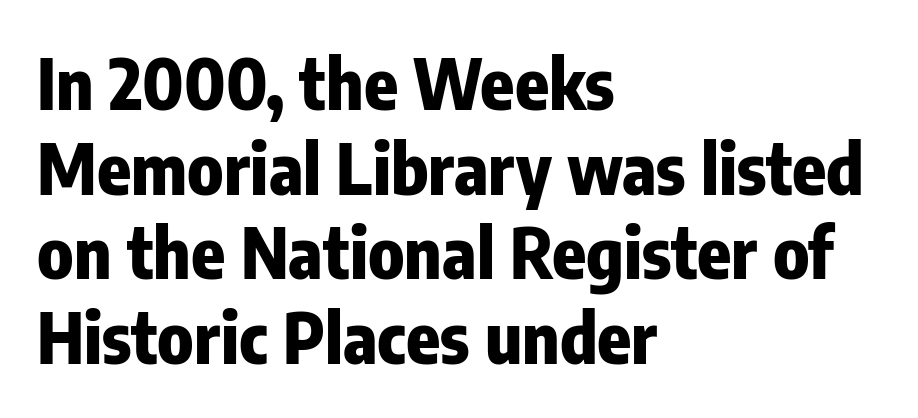
The image shows 70 px heavy, condensed sans-serif type, upright; set left-aligned, line spacing 1.21x, normal letter spacing, not underlined; low stroke contrast and a medium x-height.
